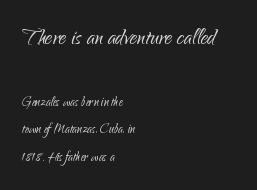
The image shows 28 px light sans-serif type; set left-aligned, line spacing 1.72x, normal letter spacing, not underlined; the first (top) block is 1.75x larger; low stroke contrast and a small x-height.
